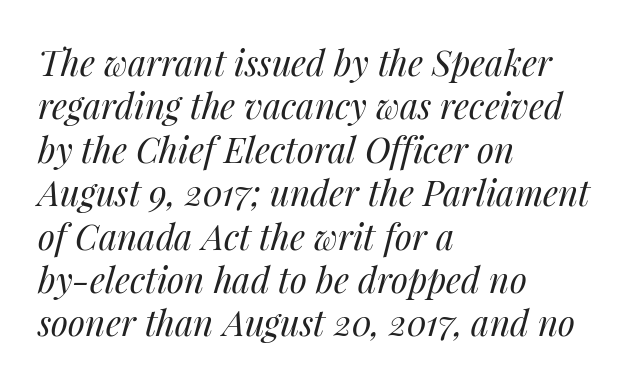
The image shows 35 px regular-weight type, italic (leaning right); set left-aligned, line spacing 1.24x, normal letter spacing, not underlined; medium stroke contrast and a medium x-height.
